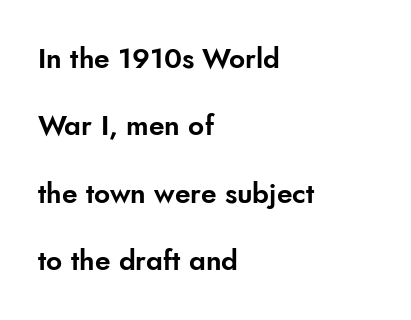
Q: Is the text italic (slanted)? A: No, it is upright.
Q: Is the typeface a serif or a sans-serif typeface? A: Sans-serif.
Q: Is the text underlined? A: No.
Q: How is the paragraph aligned? A: Left-aligned.
Q: Is the spacing between letters normal or unusually wide? A: Normal.
Q: Is the spacing between lines tight, normal or loose? A: Loose.
Q: Width (condensed, normal, or wide)? A: Normal.
Q: Stroke contrast? A: Low.
Q: x-height? A: Small.
Q: Monospaced? A: No.
